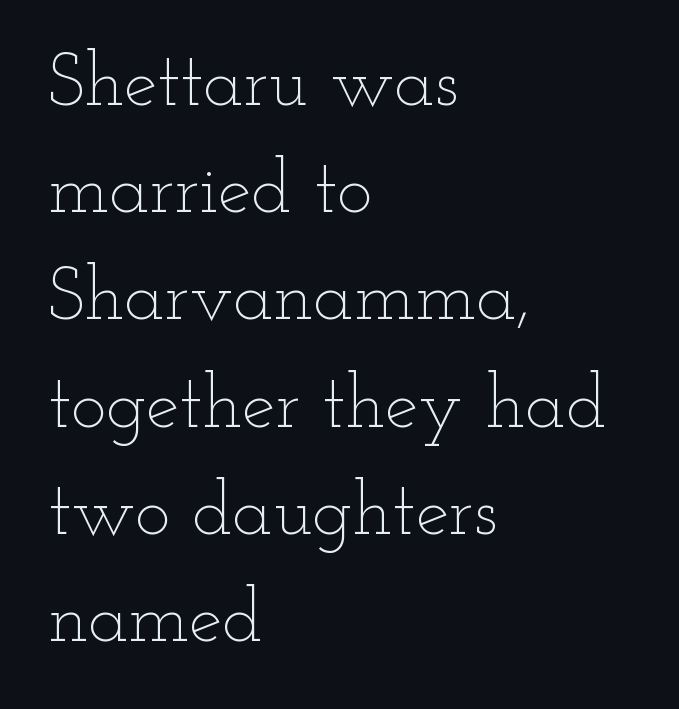
The face used here is proportionally spaced, like ordinary book or web type. This is roman type, the default non-slanted kind. Nothing unusual about the tracking: characters are spaced as the font intends. Glance below the letters and you will spot only blank space. The space between consecutive lines is moderate.
